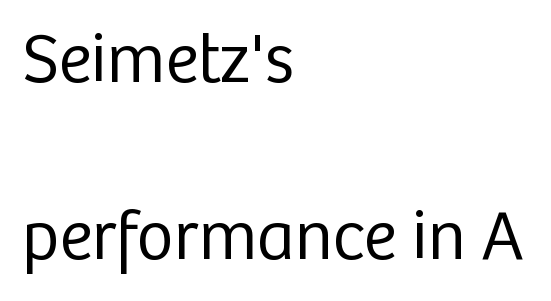
Nobody touched the tracking dial on this one. This sample trades compactness for vertical openness between lines. The designer went with a sans here, leaving each stem footless. The type sits square on the baseline with zero lean. No chunkiness to these letters — they're not bold. A student would call this left alignment; a typographer would say flush left, rag right.
